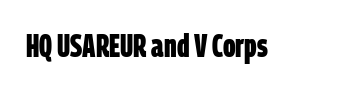
Each letter keeps its own natural width here, so spacing adapts to shape. Nobody touched the tracking dial on this one. What kind of face is this? One without serifs — a sans. The space beneath each line is pristine and unruled.
